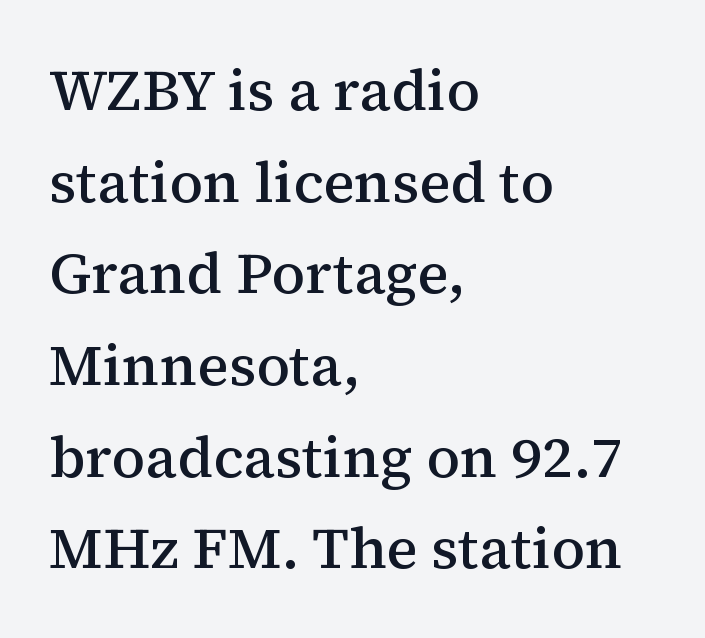
Q: Is the text bold? A: Semi-bold.
Q: Is the text italic (slanted)? A: No, it is upright.
Q: Is the typeface a serif or a sans-serif typeface? A: Serif.
Q: Is the text underlined? A: No.
Q: How is the paragraph aligned? A: Left-aligned.
Q: Is the spacing between letters normal or unusually wide? A: Normal.
Q: Is the spacing between lines tight, normal or loose? A: Normal.
Q: Width (condensed, normal, or wide)? A: Normal.
Q: Stroke contrast? A: Medium.
Q: x-height? A: Medium.
Q: Monospaced? A: No.
